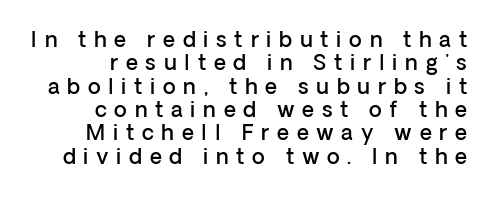
{"italic": "no", "bold": "semi", "underline": "no", "line_spacing": "tight", "line_spacing_ratio": 1.11, "letter_spacing": "wide", "letter_spacing_em": 0.37, "glyph_px": 21}
